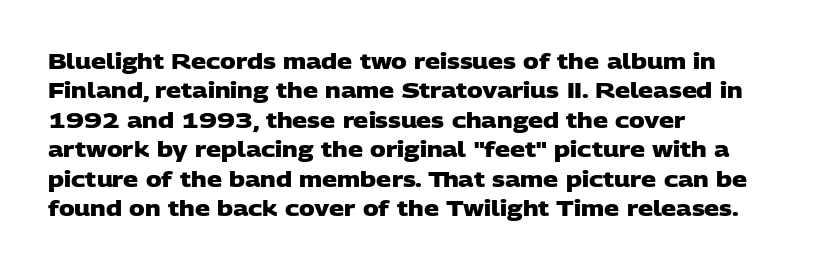
The image shows 21 px bold type; set left-aligned, normal line spacing (1.4x), normal letter spacing, not underlined.
